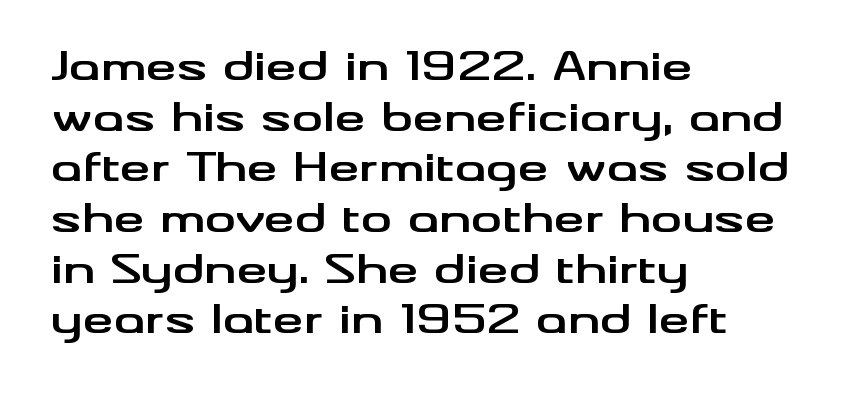
The image shows 39 px bold, wide sans-serif type, upright; set left-aligned, normal line spacing (1.3x), normal letter spacing, not underlined; medium stroke contrast and a small x-height.
